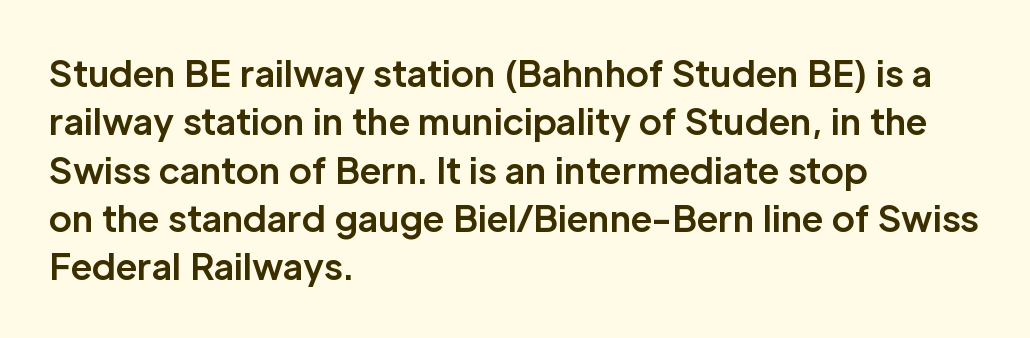
Every letter is thick-stroked: bold, no question. Quick note: underline off. The horizontal fit of the characters is conventional and even. This is the regular roman posture of the typeface. Leftover space on each line is placed entirely after the last word.
